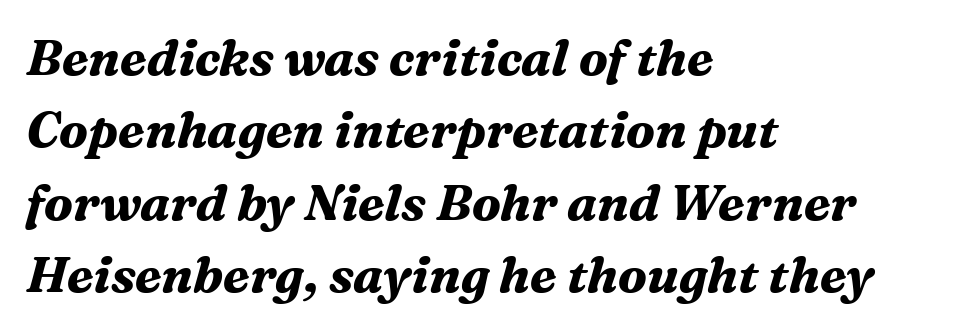
{"serif": "yes", "italic": "yes", "lean": "right", "slant_degrees": 16, "bold": "yes", "weight": "bold", "width": "normal", "stroke_contrast": "medium", "x_height": "medium", "monospaced": "no", "underline": "no", "align": "left", "line_spacing": "normal", "line_spacing_ratio": 1.45, "letter_spacing": "normal", "letter_spacing_em": 0.0, "glyph_px": 50}
